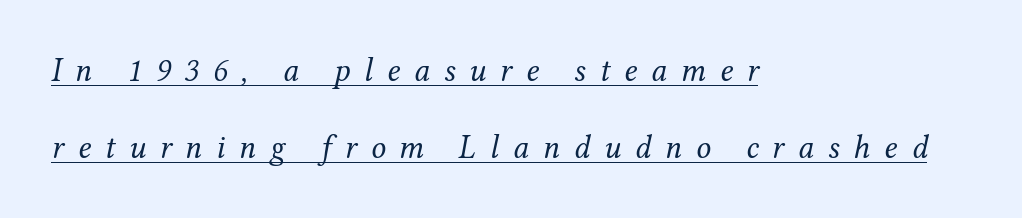
Q: Is the text bold? A: No.
Q: Is the text italic (slanted)? A: Yes, it leans right by about 12 degrees.
Q: Is the typeface a serif or a sans-serif typeface? A: Serif.
Q: Is the text underlined? A: Yes.
Q: How is the paragraph aligned? A: Left-aligned.
Q: Is the spacing between letters normal or unusually wide? A: Unusually wide.
Q: Is the spacing between lines tight, normal or loose? A: Loose.
Q: Width (condensed, normal, or wide)? A: Normal.
Q: Stroke contrast? A: Medium.
Q: x-height? A: Medium.
Q: Monospaced? A: No.
